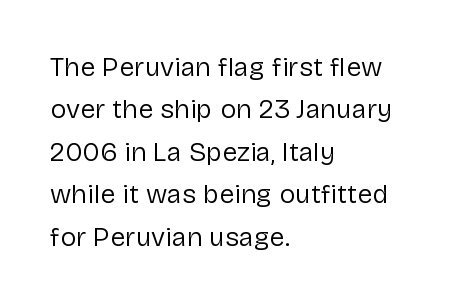
{"italic": "no", "bold": "no", "underline": "no", "align": "left", "line_spacing": "normal", "line_spacing_ratio": 1.57, "letter_spacing": "normal", "letter_spacing_em": 0.0, "glyph_px": 27}
